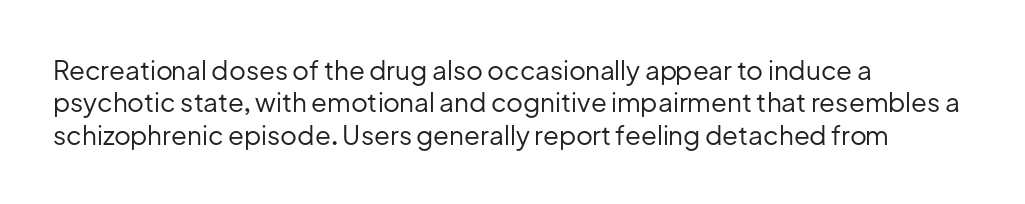
{"italic": "no", "bold": "no", "underline": "no", "align": "left", "line_spacing": "normal", "line_spacing_ratio": 1.25, "letter_spacing": "normal", "letter_spacing_em": 0.0, "glyph_px": 26}
